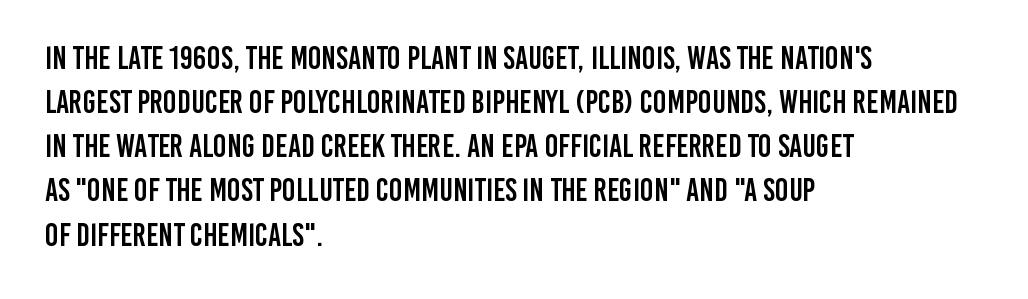
Each word holds together tightly as a unit, with standard inter-letter gaps. Regular leading. The face used here is a sans, in the tradition of grotesques and geometrics. The face used here is proportionally spaced, like ordinary book or web type. Layout note: lines flush left. Upright lettering throughout.
